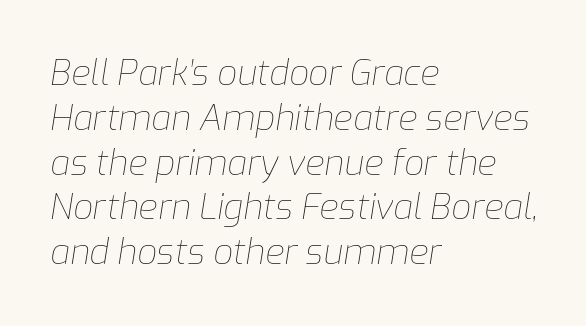
Q: Is the text bold? A: No.
Q: Is the text italic (slanted)? A: Yes, it leans right by about 9 degrees.
Q: Is the text underlined? A: No.
Q: How is the paragraph aligned? A: Left-aligned.
Q: Is the spacing between letters normal or unusually wide? A: Normal.
Q: Is the spacing between lines tight, normal or loose? A: Normal.
Q: Width (condensed, normal, or wide)? A: Normal.
Q: Stroke contrast? A: Low.
Q: x-height? A: Medium.
Q: Monospaced? A: No.
